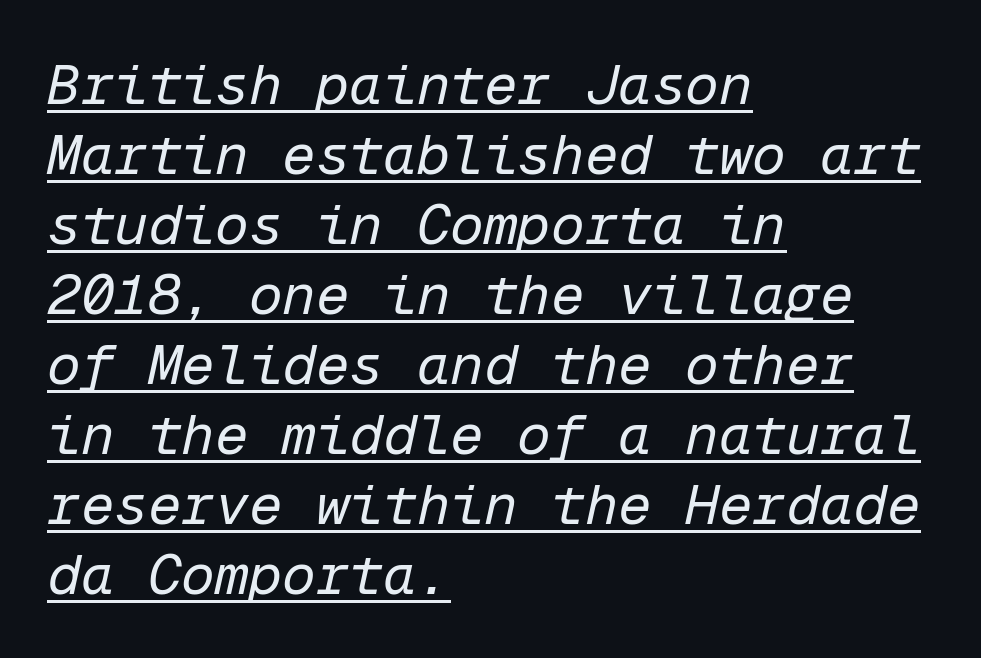
The gaps between neighbouring characters are ordinary and unremarkable. The face used here is monospaced, like something from a code editor. The text block is weighted toward the left margin, trailing off unevenly rightward. This is not heavy type; no bold has been used. A normal amount of white space separates one row of letters from the next.
